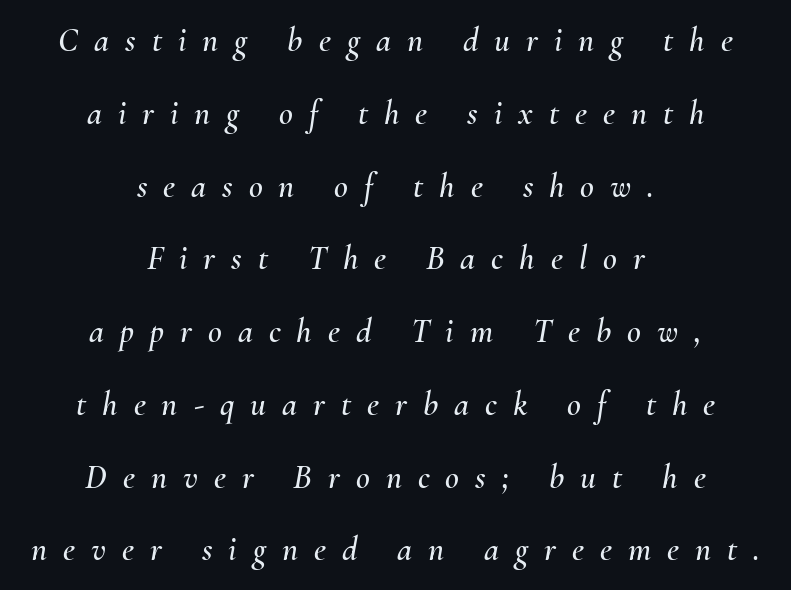
Note the varied advance widths — an 'i' is clearly narrower than an 'm'. Type without underlining. Does extra space separate the letters? Yes, quite a lot of it. The whole block is typeset with a tilt.
